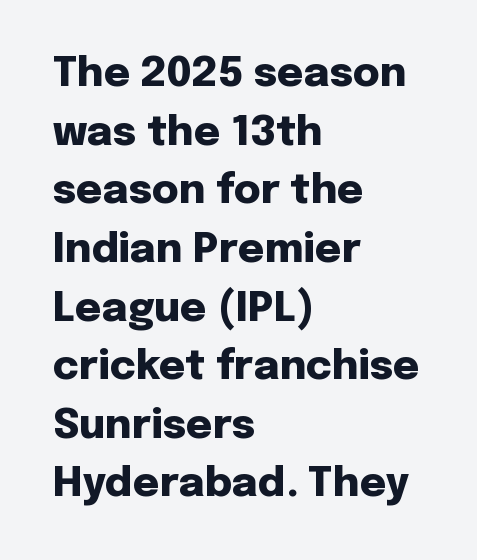
{"serif": "no", "italic": "no", "bold": "yes", "weight": "heavy", "width": "normal", "stroke_contrast": "low", "x_height": "medium", "monospaced": "no", "underline": "no", "align": "left", "line_spacing": "normal", "line_spacing_ratio": 1.43, "letter_spacing": "normal", "letter_spacing_em": 0.0, "glyph_px": 41}
